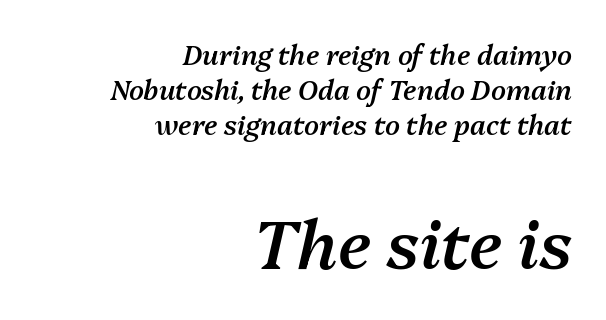
Looks like regular typesetting: each glyph gets only the width it needs. Regular leading. No extra tracking has been applied to these lines. The lines in this sample share a right terminus and differ only in where they begin.
